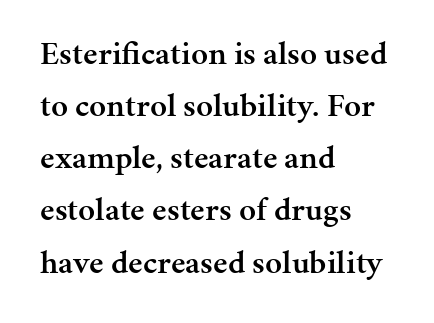
{"serif": "yes", "italic": "no", "bold": "semi", "weight": "semibold", "width": "normal", "stroke_contrast": "medium", "x_height": "medium", "monospaced": "no", "underline": "no", "align": "left", "line_spacing": "normal", "line_spacing_ratio": 1.58, "letter_spacing": "normal", "letter_spacing_em": 0.0, "glyph_px": 33}
